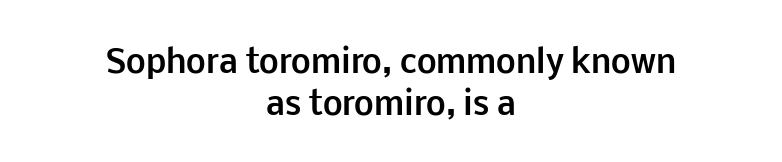
Quick note: underline off. Alignment: centered. Quick note: interline space is typical. What kind of face is this? One without serifs — a sans. No extra tracking has been applied to these lines.
